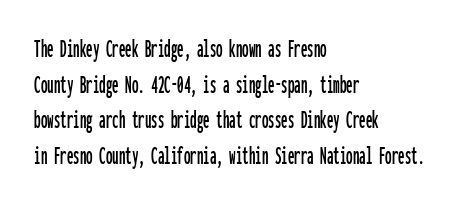
Q: Is the text italic (slanted)? A: No, it is upright.
Q: Is the text underlined? A: No.
Q: How is the paragraph aligned? A: Left-aligned.
Q: Is the spacing between letters normal or unusually wide? A: Normal.
Q: Is the spacing between lines tight, normal or loose? A: Normal.
